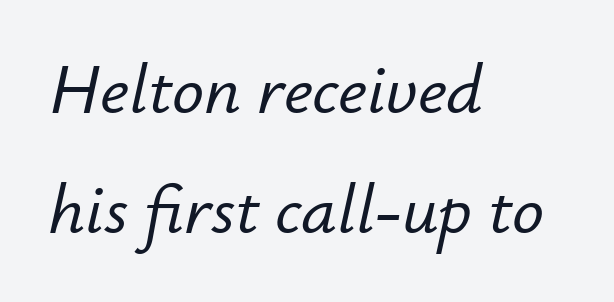
The image shows 71 px text type, italic (leaning right); set left-aligned, normal line spacing (1.69x), normal letter spacing, not underlined; low stroke contrast and a small x-height.
